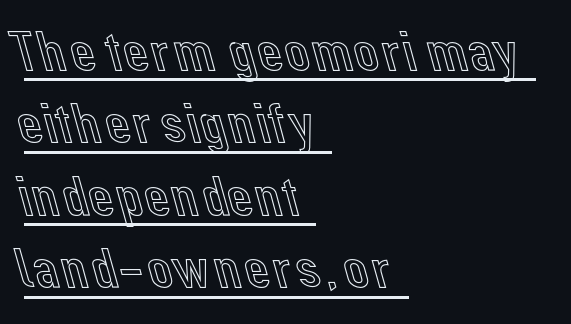
The image shows 57 px text type; set left-aligned, normal line spacing (1.27x), normal letter spacing, underlined; a medium x-height.
